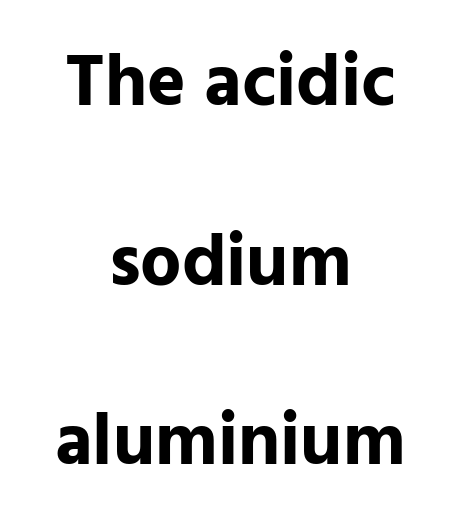
The area under the type is left untouched. The letters advance in unequal steps, a hallmark of proportional type. Strong, thick strokes mark this as bold type. The typography opts for an upright posture over an oblique one.
